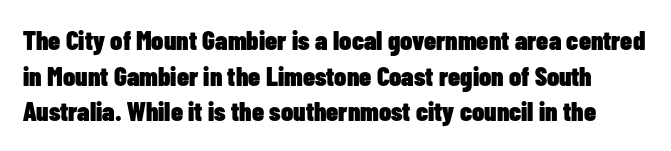
The image shows 27 px bold type, upright; set normal line spacing (1.32x), normal letter spacing, not underlined.
